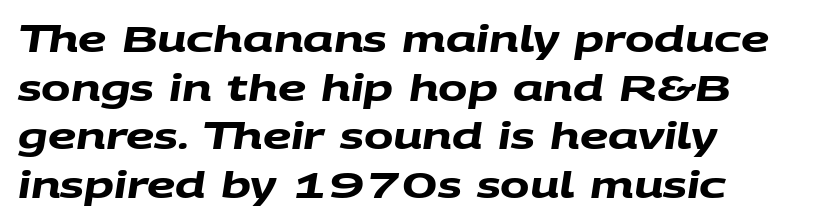
Q: Is the text bold? A: Yes.
Q: Is the typeface a serif or a sans-serif typeface? A: Sans-serif.
Q: Is the text underlined? A: No.
Q: How is the paragraph aligned? A: Left-aligned.
Q: Is the spacing between letters normal or unusually wide? A: Normal.
Q: Is the spacing between lines tight, normal or loose? A: Normal.
Q: Width (condensed, normal, or wide)? A: Wide.
Q: Stroke contrast? A: Medium.
Q: x-height? A: Large.
Q: Monospaced? A: No.
